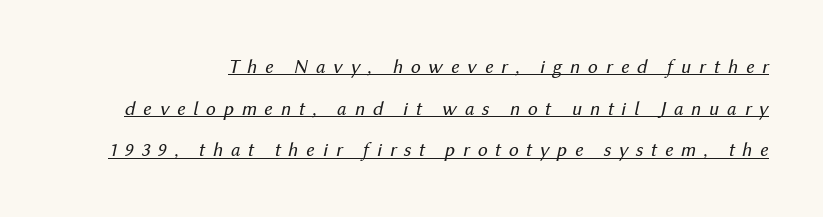
The image shows 20 px text type, italic (leaning right); set loose line spacing (2.08x), unusually wide letter spacing (+0.38 em), underlined.
